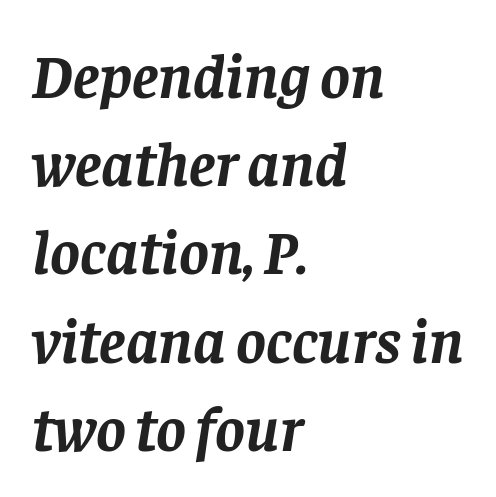
The image shows 63 px semibold serif type, italic (leaning right); set left-aligned, normal line spacing (1.4x), normal letter spacing, not underlined; low stroke contrast and a large x-height.
